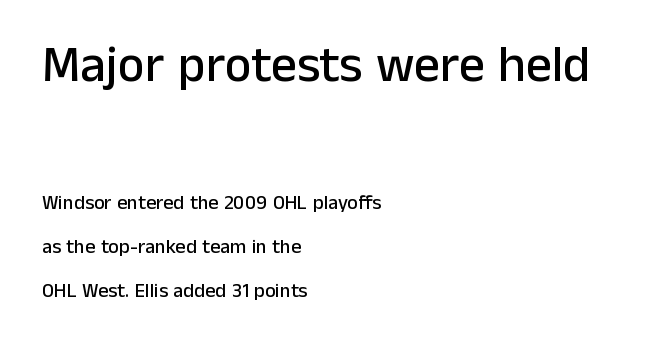
Q: Is the text italic (slanted)? A: No, it is upright.
Q: Is the typeface a serif or a sans-serif typeface? A: Sans-serif.
Q: Is the text underlined? A: No.
Q: How is the paragraph aligned? A: Left-aligned.
Q: Is the spacing between letters normal or unusually wide? A: Normal.
Q: Is the spacing between lines tight, normal or loose? A: Loose.
Q: Which block of text is set in a larger size, the first (top) or the second (bottom)? A: The first (top) one.
Q: Width (condensed, normal, or wide)? A: Normal.
Q: Stroke contrast? A: Low.
Q: x-height? A: Medium.
Q: Monospaced? A: No.
